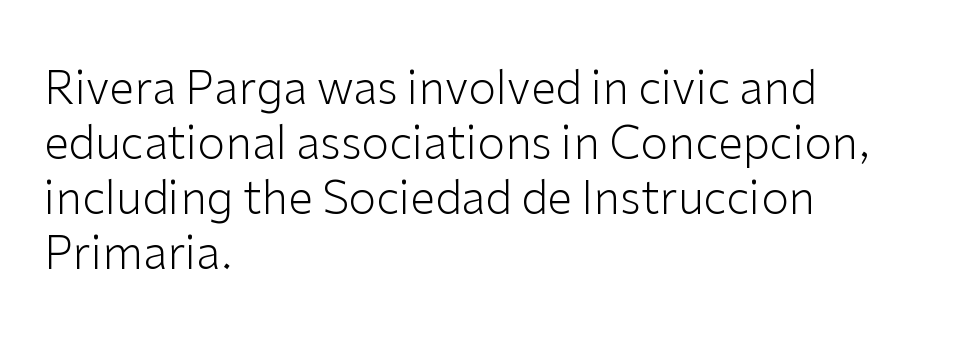
The image shows 45 px light sans-serif type, upright; set left-aligned, line spacing 1.22x, normal letter spacing, not underlined; low stroke contrast and a medium x-height.
